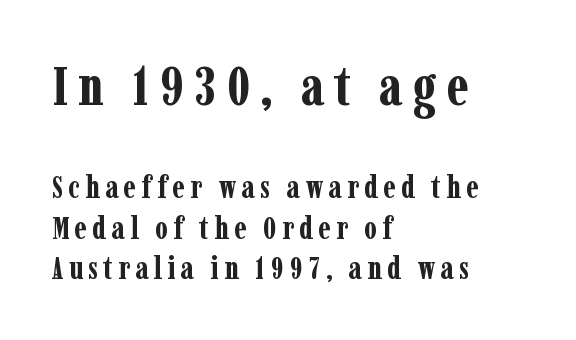
{"serif": "yes", "italic": "no", "bold": "yes", "weight": "bold", "width": "condensed", "stroke_contrast": "low", "x_height": "medium", "monospaced": "no", "underline": "no", "align": "left", "line_spacing": "normal", "line_spacing_ratio": 1.31, "larger_block": "first", "size_ratio": 1.77, "glyph_px": 55}
